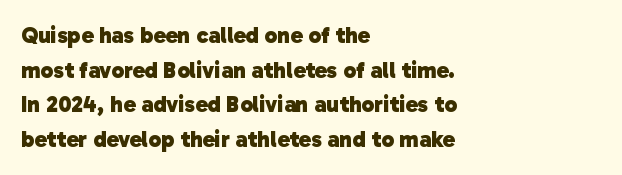
The image shows 23 px bold type; set left-aligned, normal line spacing (1.51x), normal letter spacing, not underlined.
